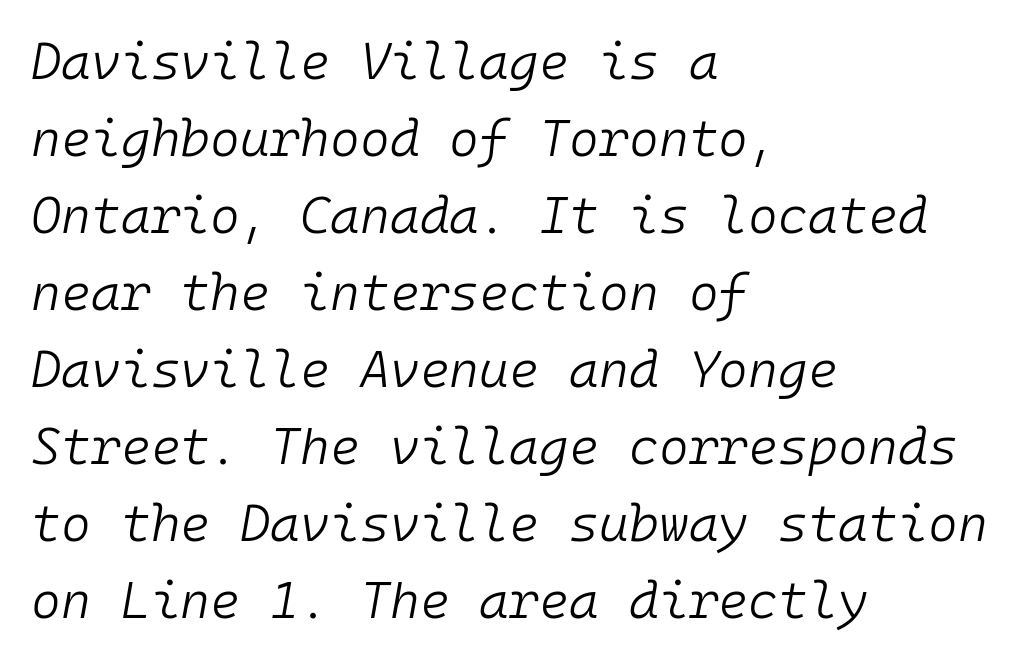
Q: Is the text bold? A: No.
Q: Is the text italic (slanted)? A: Yes, it leans right by about 10 degrees.
Q: Is the text underlined? A: No.
Q: How is the paragraph aligned? A: Left-aligned.
Q: Is the spacing between letters normal or unusually wide? A: Normal.
Q: Is the spacing between lines tight, normal or loose? A: Normal.
Q: Width (condensed, normal, or wide)? A: Normal.
Q: Stroke contrast? A: Low.
Q: x-height? A: Medium.
Q: Monospaced? A: Yes.
